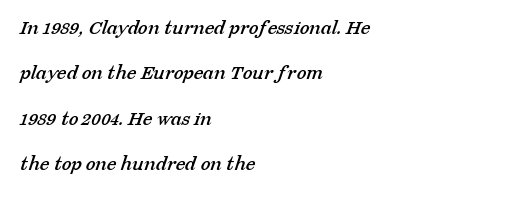
Q: Is the text underlined? A: No.
Q: How is the paragraph aligned? A: Left-aligned.
Q: Is the spacing between letters normal or unusually wide? A: Normal.
Q: Is the spacing between lines tight, normal or loose? A: Loose.
